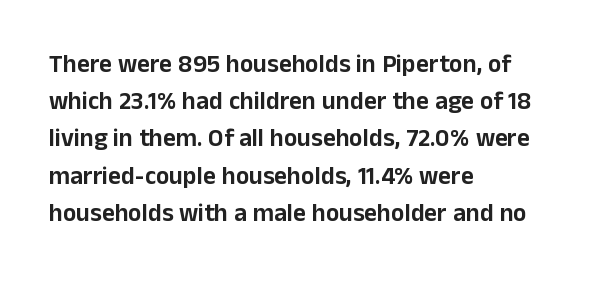
{"italic": "no", "underline": "no", "align": "left", "line_spacing": "normal", "line_spacing_ratio": 1.49, "letter_spacing": "normal", "letter_spacing_em": 0.0, "glyph_px": 25}
